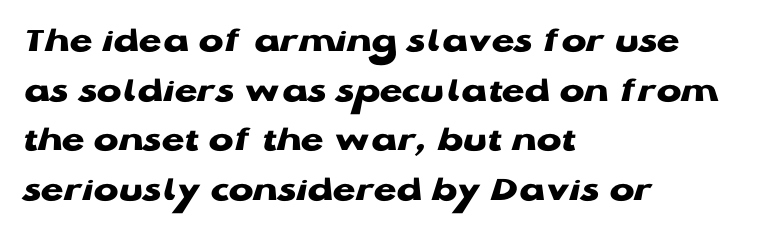
Just letters on the line, the space beneath them empty. The axis of the letterforms is exactly vertical. Does extra space separate the letters? No, they use regular spacing. Honestly, the row spacing looks completely unremarkable. The letters advance in unequal steps, a hallmark of proportional type. Heft: maximum for text — a bold.
